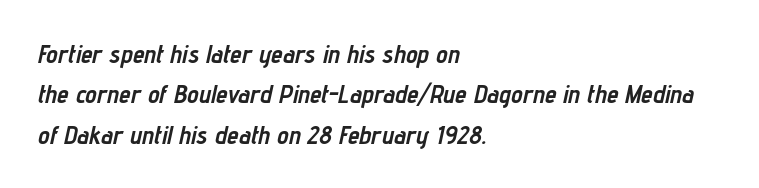
Typographic density is high because the face is bold. Underline: absent. This rendering uses left alignment, leaving the right contour irregular. Compared with ordinary roman type, these characters are visibly tilted. Is the letter spacing exaggerated? No — it looks like the ordinary default.
